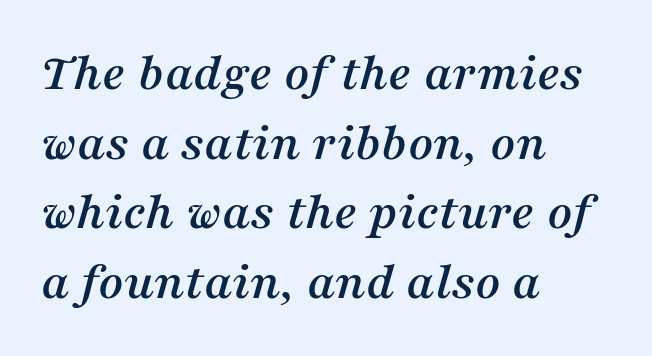
The rendering keeps characters at their native spacing. Successive baselines arrive at the customary interval. Every row of glyphs begins at an identical x-position on the left. Characters are canted at an angle relative to the baseline's perpendicular. Beneath every word, the page is bare.
